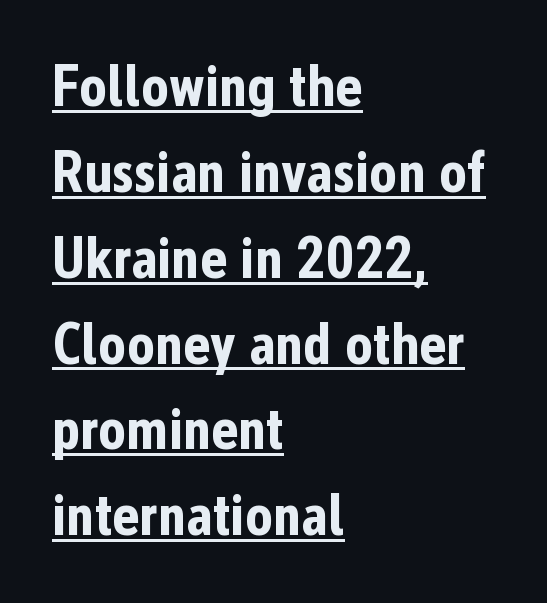
{"serif": "no", "italic": "no", "bold": "yes", "weight": "bold", "width": "condensed", "stroke_contrast": "low", "x_height": "medium", "monospaced": "no", "underline": "yes", "align": "left", "line_spacing": "normal", "line_spacing_ratio": 1.48, "letter_spacing": "normal", "letter_spacing_em": 0.0, "glyph_px": 58}
